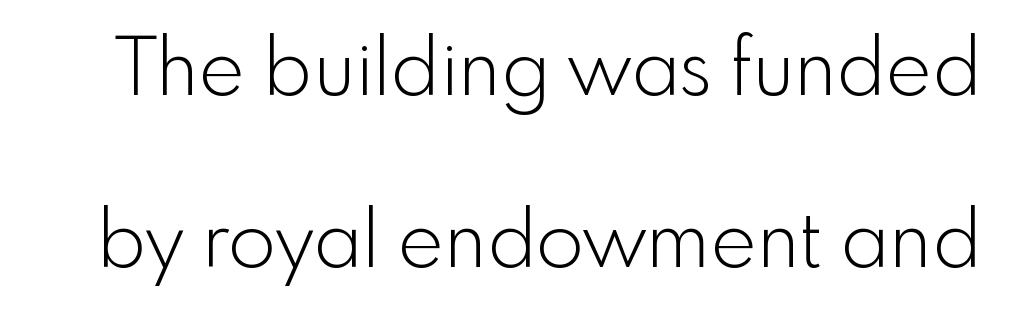
Q: Is the text bold? A: No.
Q: Is the text italic (slanted)? A: No, it is upright.
Q: Is the typeface a serif or a sans-serif typeface? A: Sans-serif.
Q: Is the text underlined? A: No.
Q: Is the spacing between letters normal or unusually wide? A: Normal.
Q: Is the spacing between lines tight, normal or loose? A: Loose.
Q: Width (condensed, normal, or wide)? A: Normal.
Q: x-height? A: Small.
Q: Monospaced? A: No.
